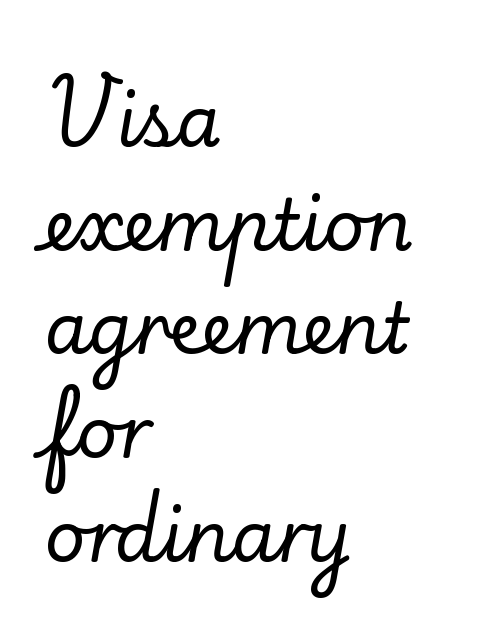
{"serif": "yes", "width": "normal", "stroke_contrast": "low", "x_height": "small", "monospaced": "no", "underline": "no", "align": "left", "line_spacing": "normal", "line_spacing_ratio": 1.46, "letter_spacing": "normal", "letter_spacing_em": 0.0, "glyph_px": 71}
